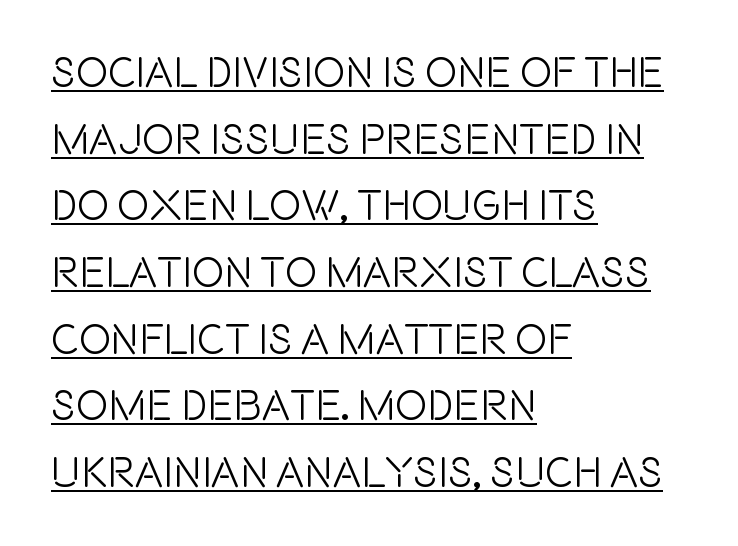
{"serif": "no", "italic": "no", "width": "condensed", "x_height": "large", "monospaced": "no", "underline": "yes", "align": "left", "line_spacing": "normal", "line_spacing_ratio": 1.55, "letter_spacing": "normal", "letter_spacing_em": 0.0, "glyph_px": 43}
